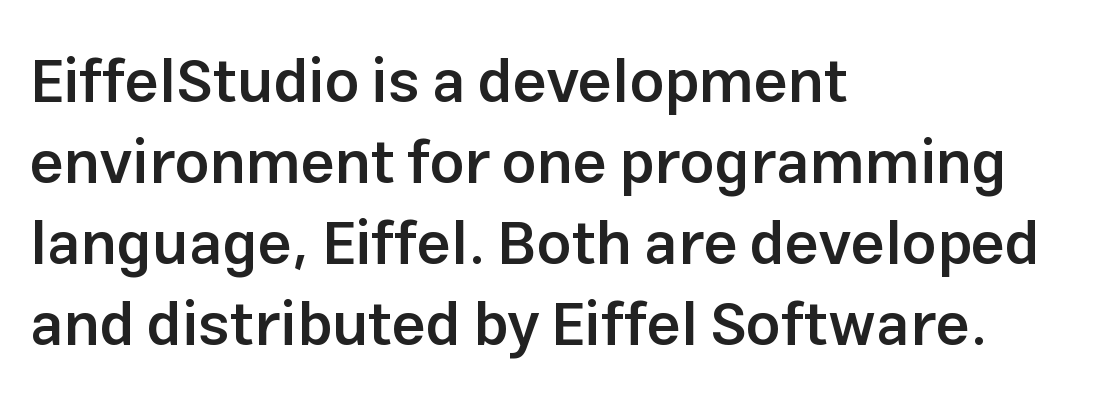
The image shows 61 px semibold sans-serif type, upright; set left-aligned, normal line spacing (1.33x), normal letter spacing, not underlined; low stroke contrast and a medium x-height.
